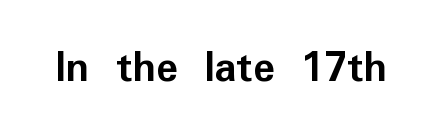
The image shows 46 px semibold sans-serif type, upright; set normal letter spacing, not underlined; low stroke contrast and a medium x-height.
